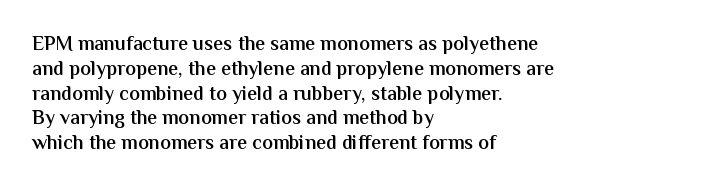
The image shows 20 px text type, upright; set left-aligned, line spacing 1.24x, normal letter spacing, not underlined.
